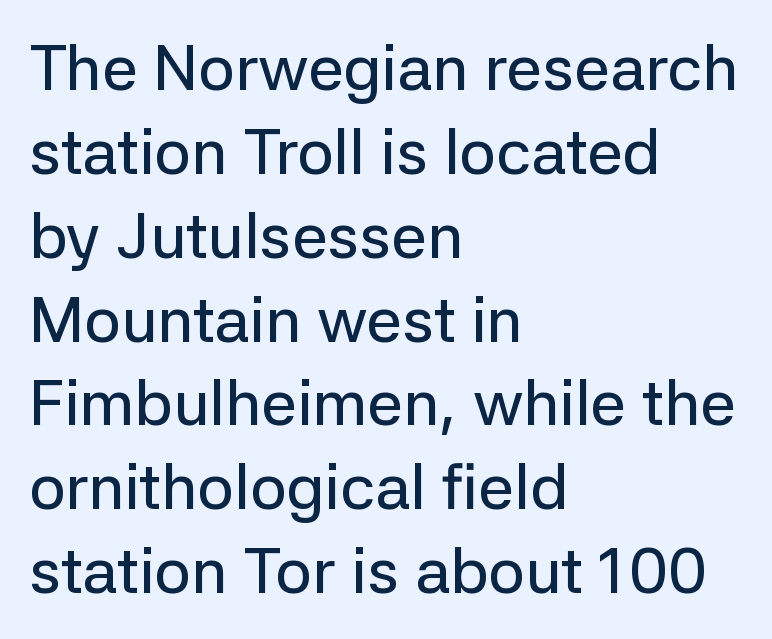
The image shows 64 px sans-serif type, upright; set left-aligned, normal line spacing (1.31x), normal letter spacing, not underlined; low stroke contrast and a medium x-height.
